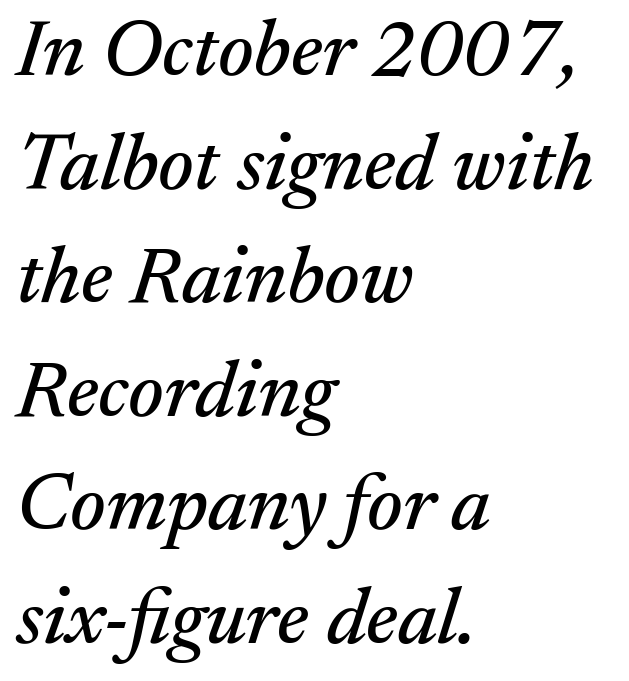
Stroke terminals: seriffed. The line-height multiplier appears to be the usual default. Spacing verdict: proportional, widths tailored to each character. Typeset ragged right — the left edge is the straight one.
